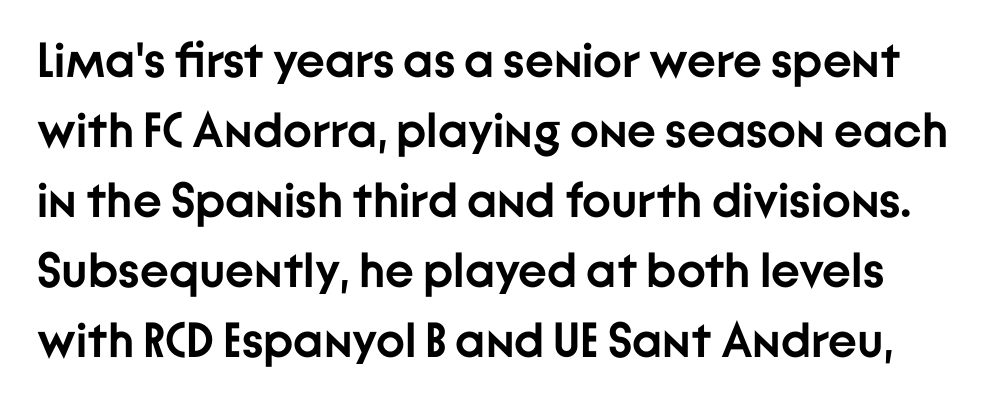
The image shows 49 px semibold sans-serif type, upright; set normal line spacing (1.43x), normal letter spacing, not underlined; low stroke contrast and a medium x-height.
